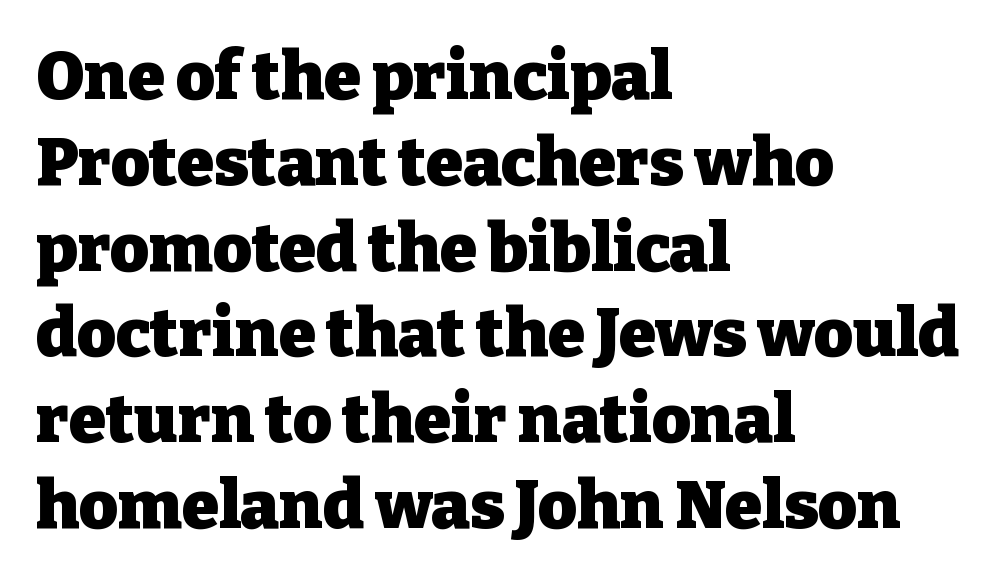
Q: Is the text bold? A: Yes.
Q: Is the text italic (slanted)? A: No, it is upright.
Q: Is the typeface a serif or a sans-serif typeface? A: Serif.
Q: Is the text underlined? A: No.
Q: How is the paragraph aligned? A: Left-aligned.
Q: Is the spacing between letters normal or unusually wide? A: Normal.
Q: Is the spacing between lines tight, normal or loose? A: Normal.
Q: Width (condensed, normal, or wide)? A: Normal.
Q: Stroke contrast? A: Low.
Q: x-height? A: Medium.
Q: Monospaced? A: No.
